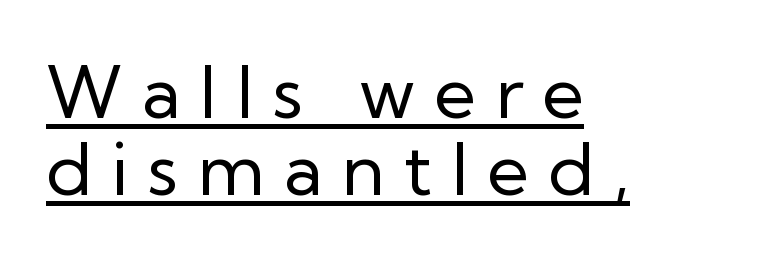
Q: Is the text bold? A: No.
Q: Is the text italic (slanted)? A: No, it is upright.
Q: Is the typeface a serif or a sans-serif typeface? A: Sans-serif.
Q: Is the text underlined? A: Yes.
Q: How is the paragraph aligned? A: Left-aligned.
Q: Is the spacing between letters normal or unusually wide? A: Unusually wide.
Q: Is the spacing between lines tight, normal or loose? A: Tight.
Q: Width (condensed, normal, or wide)? A: Normal.
Q: Stroke contrast? A: Low.
Q: x-height? A: Medium.
Q: Monospaced? A: No.
